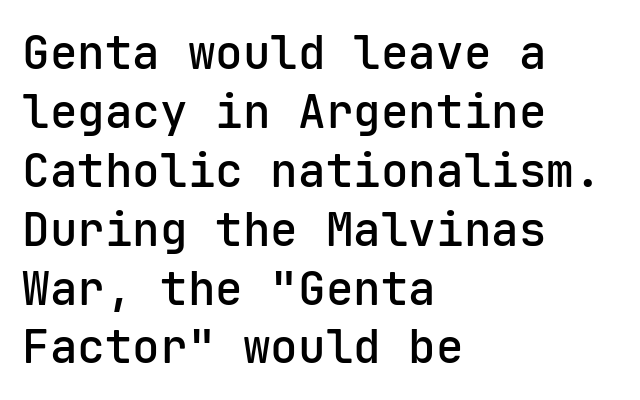
Q: Is the text bold? A: Semi-bold.
Q: Is the text italic (slanted)? A: No, it is upright.
Q: Is the typeface a serif or a sans-serif typeface? A: Sans-serif.
Q: Is the text underlined? A: No.
Q: How is the paragraph aligned? A: Left-aligned.
Q: Is the spacing between letters normal or unusually wide? A: Normal.
Q: Is the spacing between lines tight, normal or loose? A: Normal.
Q: Width (condensed, normal, or wide)? A: Normal.
Q: Stroke contrast? A: Low.
Q: x-height? A: Medium.
Q: Monospaced? A: Yes.
